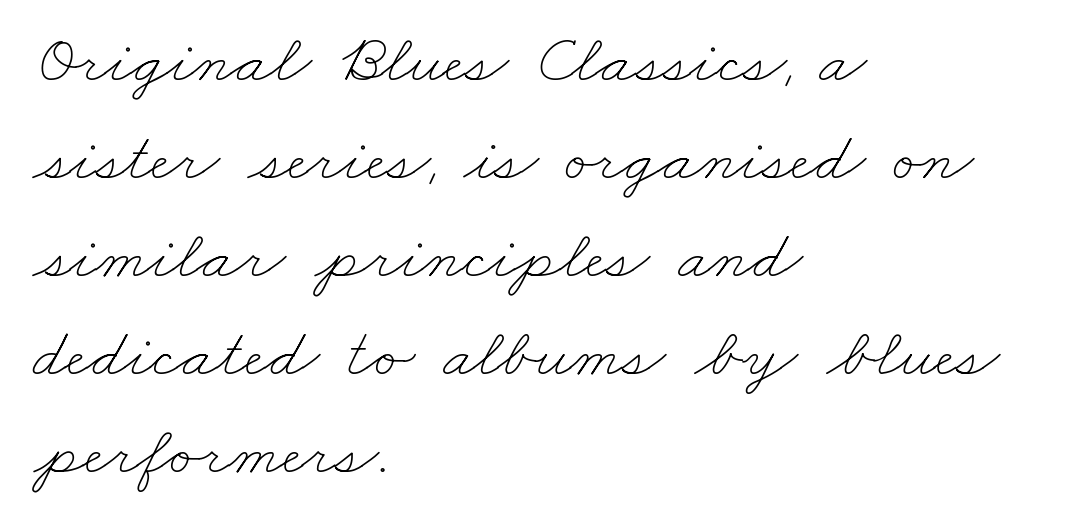
The block of text has a typical density, with ordinary space between rows. Letter spacing: default. Casual observation: everything's shoved over to the left. The passage shown is not bold in any degree. Has an underline been added? It has not. Looks like regular typesetting: each glyph gets only the width it needs.
